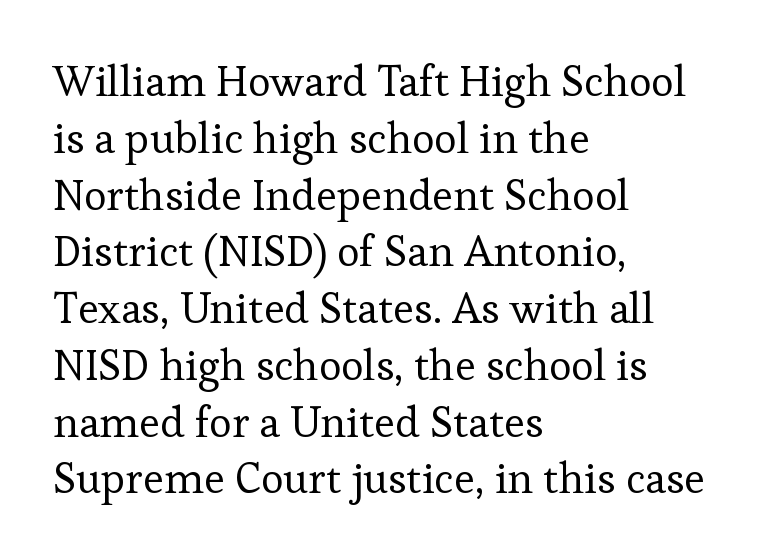
The line texture is even and compact thanks to regular tracking. This sample uses an upright cut, with every glyph sitting square on the baseline. Does the leading feel generous? No, just average. Horizontal alignment here is leftward, the default for most running prose. The letters advance in unequal steps, a hallmark of proportional type. The zone under the glyphs is completely vacant.
